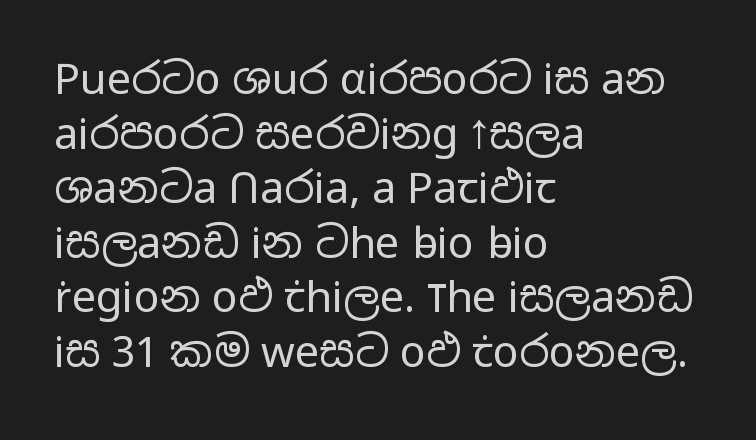
The image shows 43 px regular-weight, wide sans-serif type, upright; set left-aligned, normal line spacing (1.27x), normal letter spacing, not underlined; low stroke contrast and a medium x-height.
